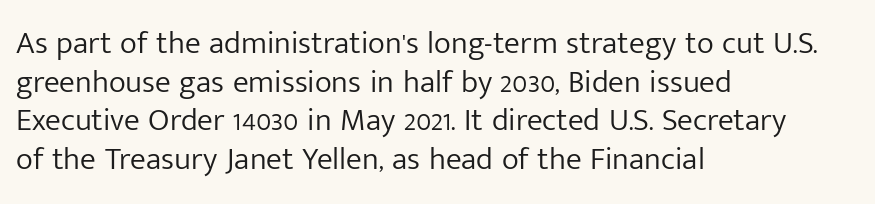
{"serif": "no", "italic": "no", "bold": "no", "weight": "light", "width": "normal", "stroke_contrast": "low", "x_height": "medium", "monospaced": "no", "underline": "no", "align": "left", "line_spacing_ratio": 1.21, "letter_spacing": "normal", "letter_spacing_em": 0.0, "glyph_px": 32}
